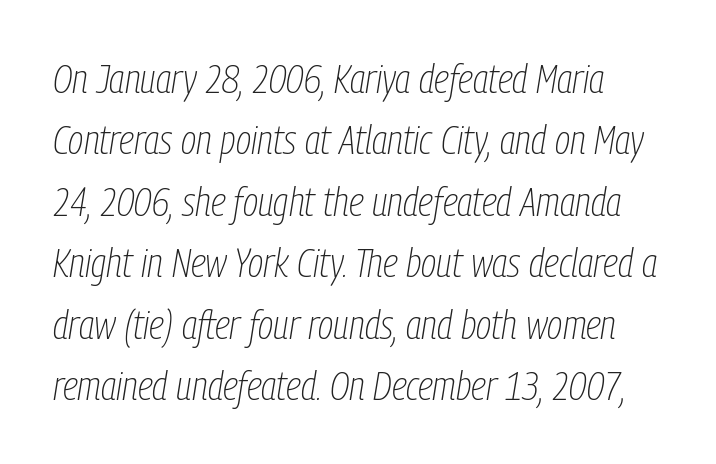
The image shows 41 px thin, condensed type, italic (leaning right); set normal line spacing (1.5x), normal letter spacing, not underlined; low stroke contrast and a medium x-height.
